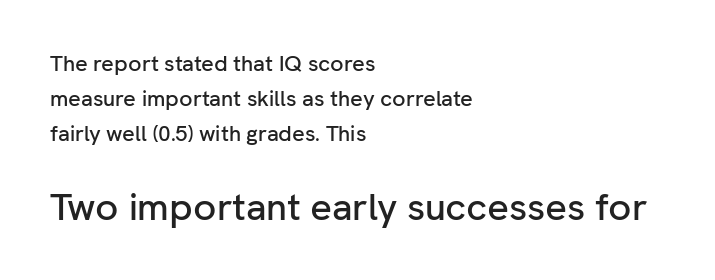
The image shows 38 px sans-serif type, upright; set left-aligned, normal line spacing (1.58x), normal letter spacing, not underlined; the second (bottom) block is 1.73x larger; low stroke contrast and a medium x-height.
